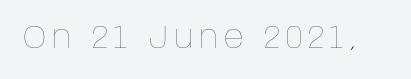
{"italic": "no", "bold": "no", "weight": "thin", "width": "normal", "stroke_contrast": "low", "x_height": "large", "monospaced": "no", "underline": "no", "glyph_px": 31}
